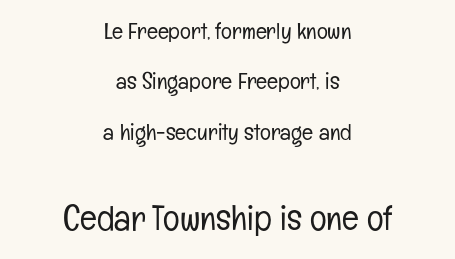
{"serif": "no", "italic": "no", "bold": "no", "weight": "light", "width": "condensed", "stroke_contrast": "low", "x_height": "medium", "monospaced": "no", "underline": "no", "align": "center", "line_spacing": "loose", "line_spacing_ratio": 2.19, "letter_spacing": "normal", "letter_spacing_em": 0.0, "larger_block": "second", "size_ratio": 1.52, "glyph_px": 35}
